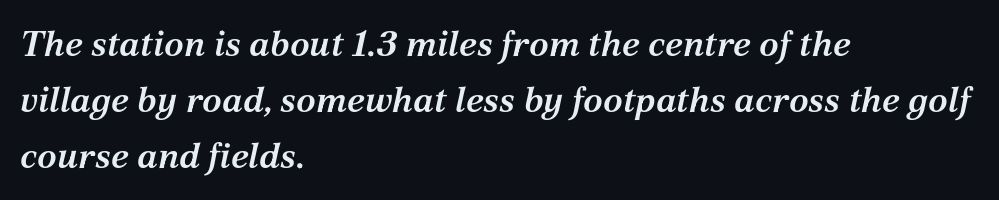
Q: Is the text bold? A: Semi-bold.
Q: Is the text italic (slanted)? A: Yes, it leans right by about 12 degrees.
Q: Is the typeface a serif or a sans-serif typeface? A: Serif.
Q: Is the text underlined? A: No.
Q: How is the paragraph aligned? A: Left-aligned.
Q: Is the spacing between letters normal or unusually wide? A: Normal.
Q: Is the spacing between lines tight, normal or loose? A: Normal.
Q: Width (condensed, normal, or wide)? A: Normal.
Q: Stroke contrast? A: Medium.
Q: x-height? A: Medium.
Q: Monospaced? A: No.
